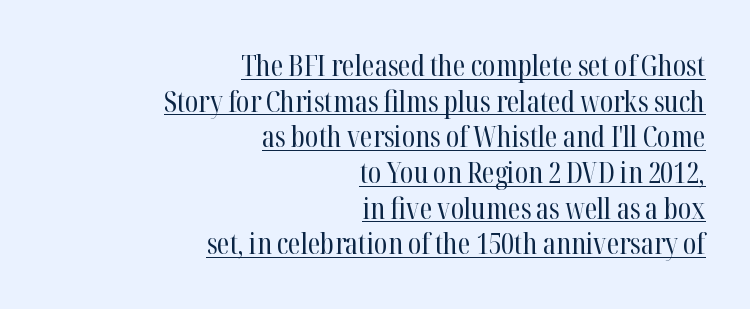
The image shows 29 px regular-weight, condensed serif type, upright; set right-aligned, line spacing 1.23x, normal letter spacing, underlined; high stroke contrast and a medium x-height.
